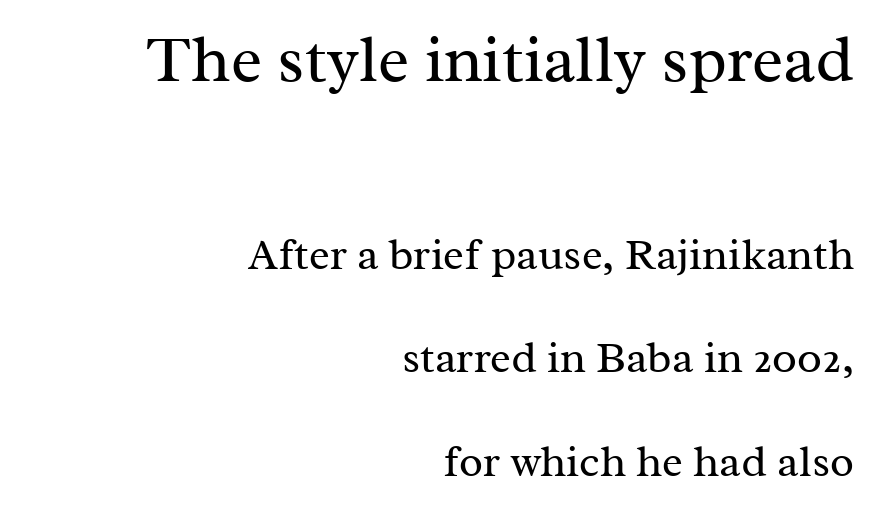
The image shows 66 px regular-weight serif type, upright; set right-aligned, loose line spacing (2.36x), normal letter spacing, not underlined; the first (top) block is 1.5x larger; medium stroke contrast and a medium x-height.
